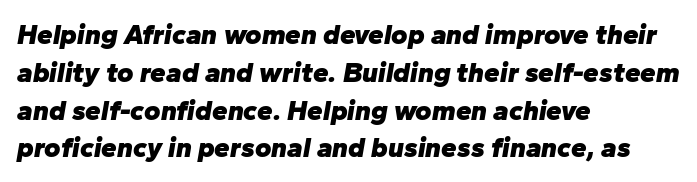
The image shows 28 px heavy type, italic (leaning right); set left-aligned, normal line spacing (1.35x), normal letter spacing, not underlined; low stroke contrast and a medium x-height.
